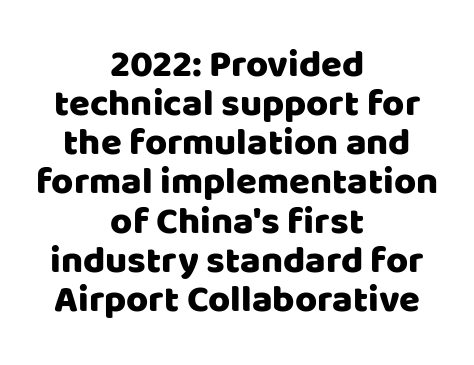
{"serif": "no", "italic": "no", "width": "normal", "stroke_contrast": "low", "x_height": "large", "monospaced": "no", "underline": "no", "align": "center", "line_spacing": "tight", "line_spacing_ratio": 1.03, "letter_spacing": "normal", "letter_spacing_em": 0.0, "glyph_px": 38}
